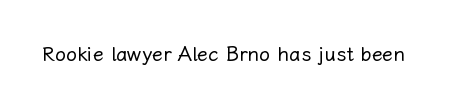
Q: Is the text bold? A: No.
Q: Is the text italic (slanted)? A: No, it is upright.
Q: Is the text underlined? A: No.
Q: Is the spacing between letters normal or unusually wide? A: Normal.
